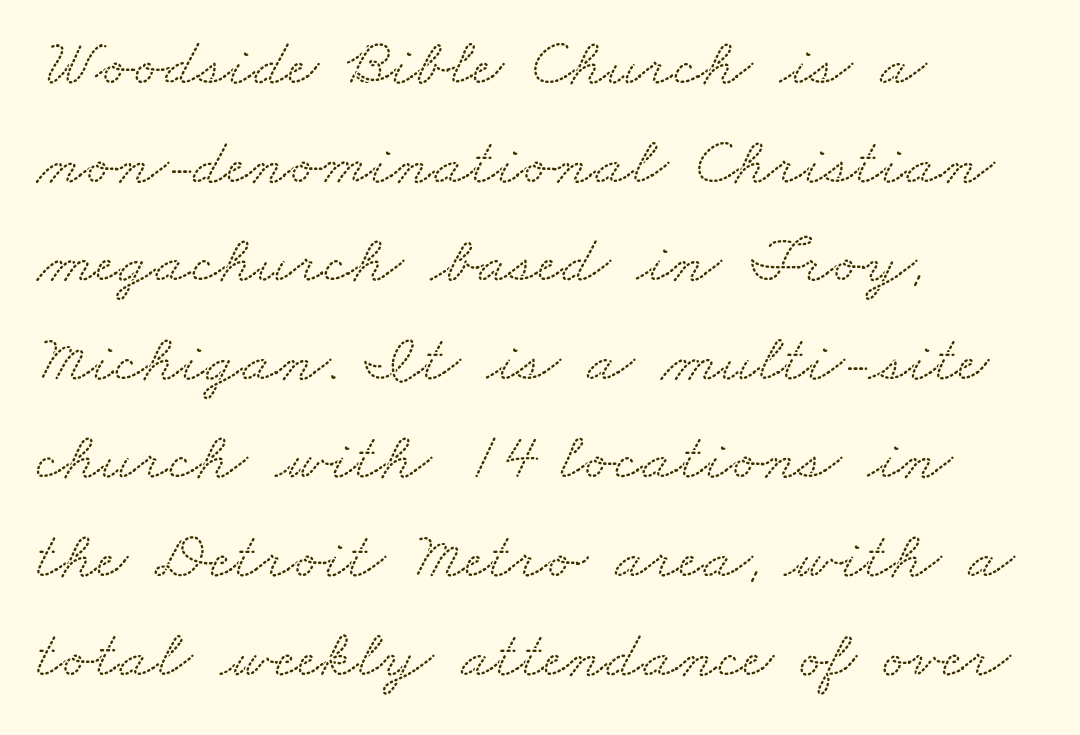
The image shows 68 px wide type; set left-aligned, normal line spacing (1.45x), normal letter spacing, not underlined; low stroke contrast and a small x-height.
